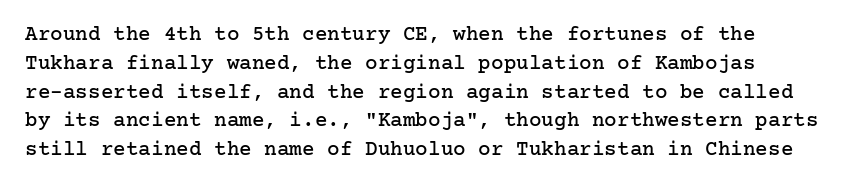
Q: Is the text italic (slanted)? A: No, it is upright.
Q: Is the text underlined? A: No.
Q: Is the spacing between letters normal or unusually wide? A: Normal.
Q: Is the spacing between lines tight, normal or loose? A: Normal.
